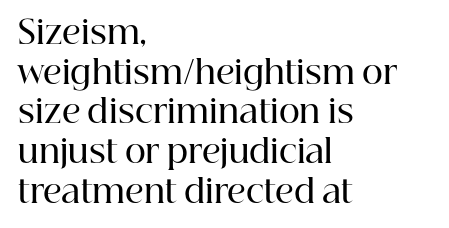
Typesetter's note: demi weight, one step under bold. The rendering shows small feet on the letterforms — a serif design. The strip under each line holds only bare page. The axis of the letterforms is exactly vertical.
